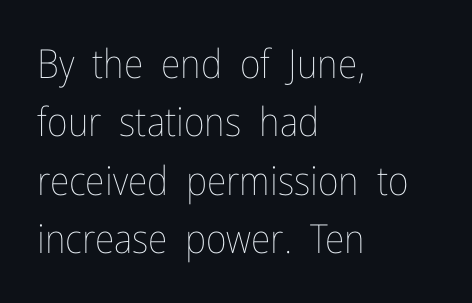
The image shows 40 px thin, condensed type, upright; set left-aligned, normal line spacing (1.46x), normal letter spacing, not underlined; low stroke contrast and a medium x-height.
